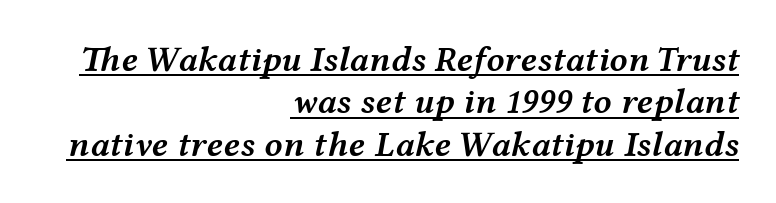
Q: Is the text bold? A: Semi-bold.
Q: Is the text italic (slanted)? A: Yes, it leans right by about 12 degrees.
Q: Is the text underlined? A: Yes.
Q: How is the paragraph aligned? A: Right-aligned.
Q: Is the spacing between letters normal or unusually wide? A: Normal.
Q: Width (condensed, normal, or wide)? A: Wide.
Q: Stroke contrast? A: Medium.
Q: x-height? A: Medium.
Q: Monospaced? A: No.
